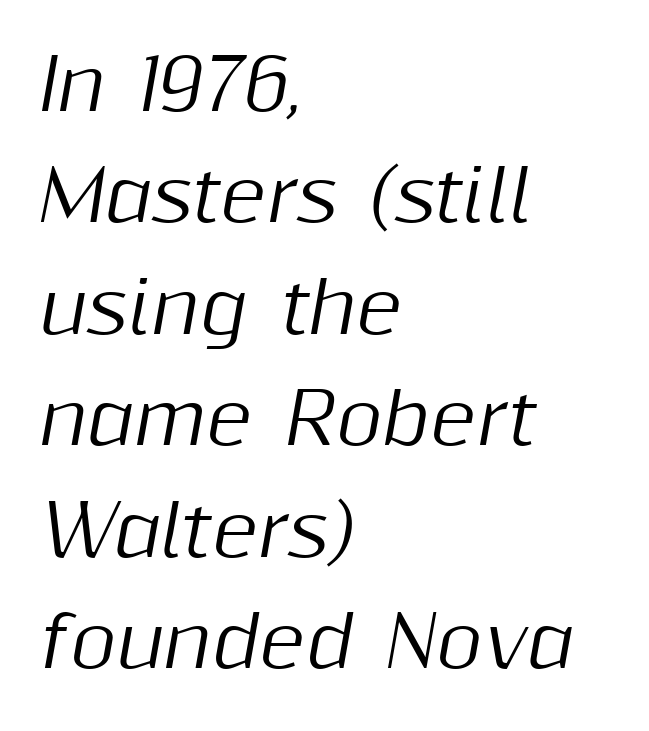
Q: Is the text italic (slanted)? A: Yes, it leans right by about 10 degrees.
Q: Is the text underlined? A: No.
Q: How is the paragraph aligned? A: Left-aligned.
Q: Is the spacing between letters normal or unusually wide? A: Normal.
Q: Is the spacing between lines tight, normal or loose? A: Normal.
Q: Width (condensed, normal, or wide)? A: Normal.
Q: Stroke contrast? A: Medium.
Q: x-height? A: Medium.
Q: Monospaced? A: No.
